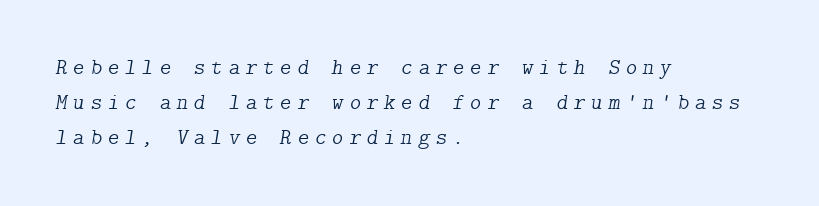
{"italic": "yes", "lean": "right", "slant_degrees": 9, "bold": "no", "underline": "no", "align": "left", "line_spacing": "normal", "line_spacing_ratio": 1.6, "letter_spacing": "wide", "letter_spacing_em": 0.26, "glyph_px": 22}
